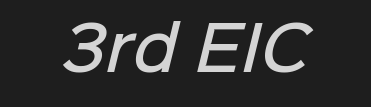
The image shows 60 px semibold sans-serif type; set normal letter spacing, not underlined; low stroke contrast and a medium x-height.
